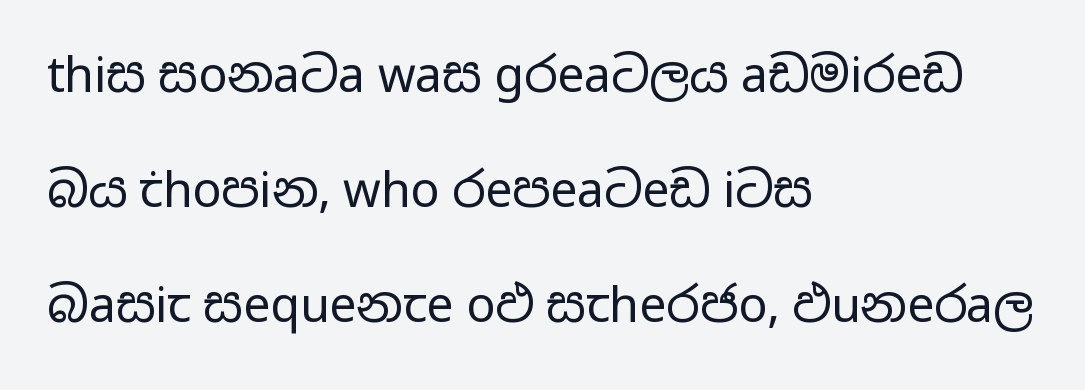
The image shows 48 px regular-weight, wide sans-serif type, upright; set left-aligned, loose line spacing (2.4x), normal letter spacing, not underlined; low stroke contrast and a medium x-height.
